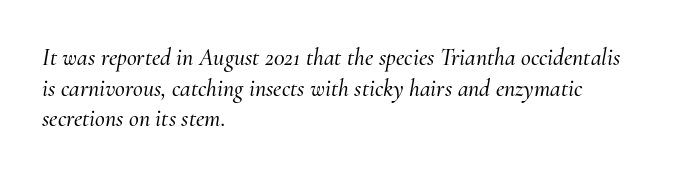
All the whitespace from short lines collects on the right. Glance below the letters and you will spot only blank space. The face used here is rendered with its standard letterfit. Interline gaps are of average width in this sample.
